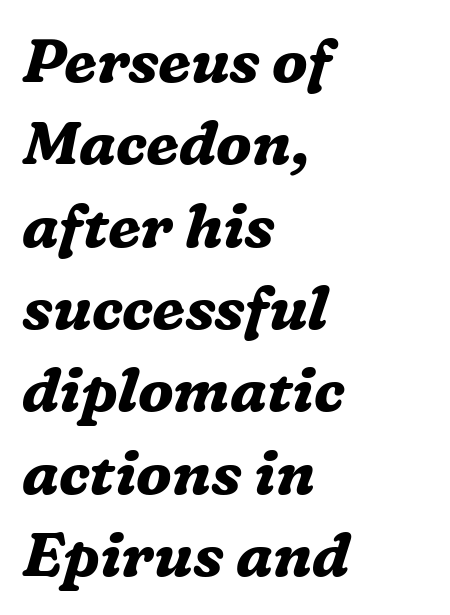
The passage shown is typed in a proportional face where columns would drift. Stroke terminals: seriffed. Typeset ragged right — the left edge is the straight one. Clear beneath every line of the passage. Students, observe: this is what conventionally led text looks like. Look at the stroke-to-counter ratio: heavy, a bold.
